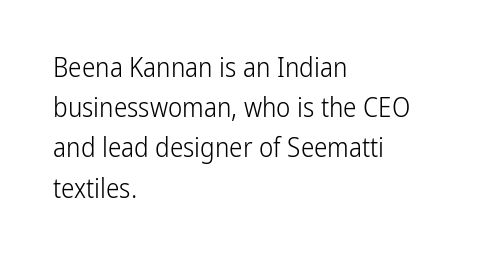
The image shows 27 px text type, upright; set left-aligned, normal line spacing (1.49x), normal letter spacing, not underlined.
